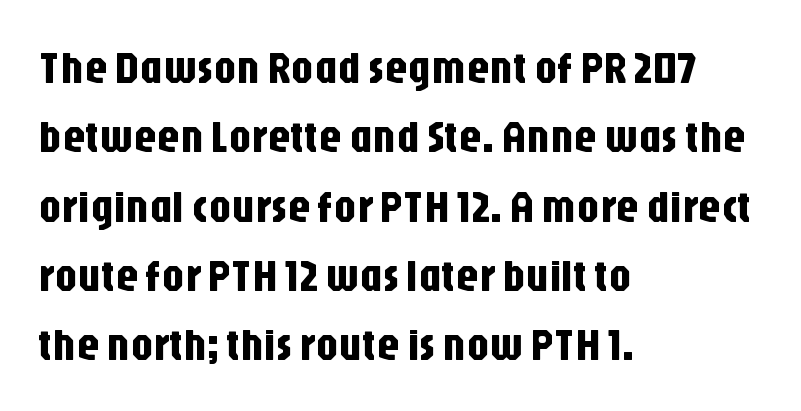
Q: Is the text italic (slanted)? A: No, it is upright.
Q: Is the typeface a serif or a sans-serif typeface? A: Sans-serif.
Q: Is the text underlined? A: No.
Q: How is the paragraph aligned? A: Left-aligned.
Q: Is the spacing between letters normal or unusually wide? A: Normal.
Q: Is the spacing between lines tight, normal or loose? A: Normal.
Q: Width (condensed, normal, or wide)? A: Condensed.
Q: Stroke contrast? A: Low.
Q: x-height? A: Large.
Q: Monospaced? A: No.
